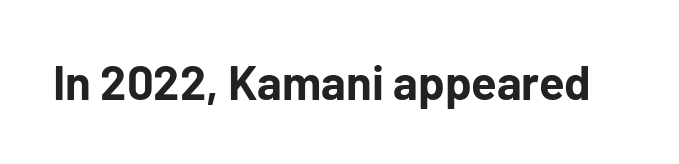
Q: Is the text bold? A: Yes.
Q: Is the text italic (slanted)? A: No, it is upright.
Q: Is the typeface a serif or a sans-serif typeface? A: Sans-serif.
Q: Is the text underlined? A: No.
Q: Is the spacing between letters normal or unusually wide? A: Normal.
Q: Width (condensed, normal, or wide)? A: Normal.
Q: Stroke contrast? A: Low.
Q: x-height? A: Medium.
Q: Monospaced? A: No.
